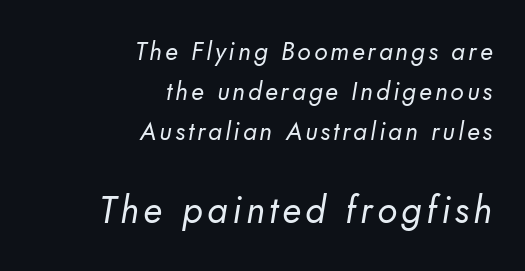
The image shows 37 px regular-weight sans-serif type; set right-aligned, normal line spacing (1.61x), not underlined; the second (bottom) block is 1.48x larger; low stroke contrast and a small x-height.
